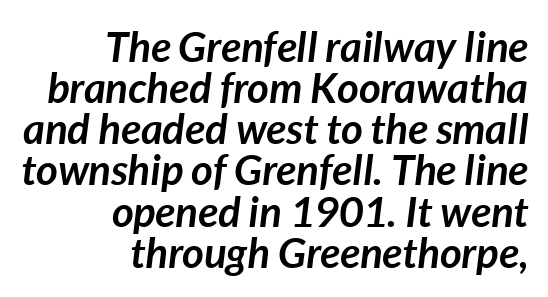
You could not count columns in this text — the font is proportionally spaced. Rendered with sloped, italic letterforms. Honestly, there is no underline to notice here at all. Is the block centered? No — it sits flush against the right margin. The space between consecutive lines is stingy.
